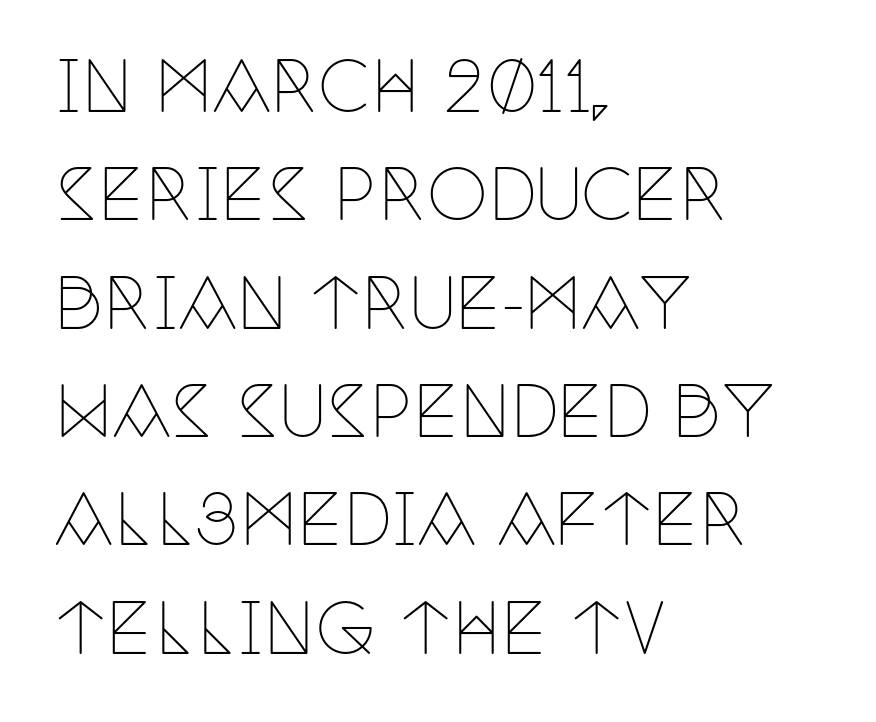
The image shows 69 px thin, condensed serif type, upright; set left-aligned, normal line spacing (1.57x), normal letter spacing, not underlined; low stroke contrast and a large x-height.
